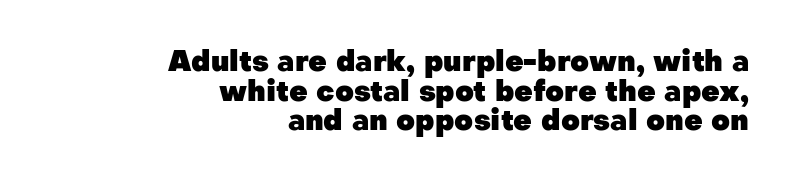
{"serif": "no", "italic": "no", "bold": "yes", "weight": "heavy", "width": "normal", "stroke_contrast": "low", "x_height": "medium", "monospaced": "no", "underline": "no", "align": "right", "line_spacing": "tight", "line_spacing_ratio": 1.02, "letter_spacing": "normal", "letter_spacing_em": 0.0, "glyph_px": 29}
